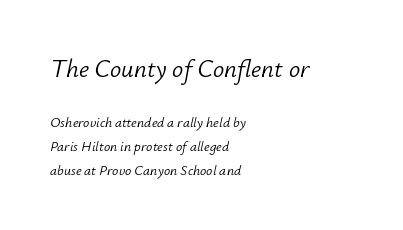
The designer left line spacing at the default. The paragraph has a hard left edge and a soft right edge. Is the type slanted? Yes — the strokes lean at a clear angle. Between these two stacked blocks, the higher one wins on size.
